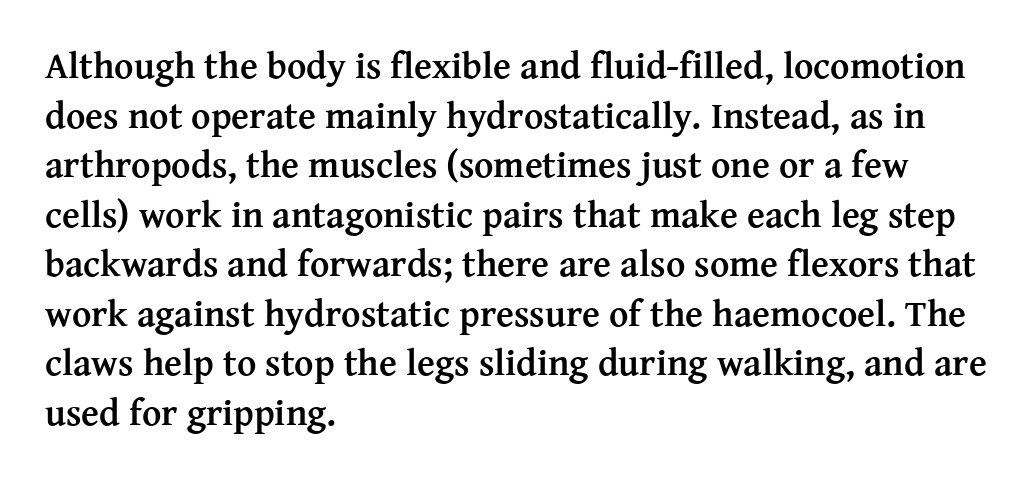
{"serif": "yes", "italic": "no", "bold": "yes", "weight": "semibold", "width": "normal", "stroke_contrast": "medium", "x_height": "medium", "monospaced": "no", "underline": "no", "align": "left", "line_spacing": "normal", "line_spacing_ratio": 1.34, "letter_spacing": "normal", "letter_spacing_em": 0.0, "glyph_px": 37}
